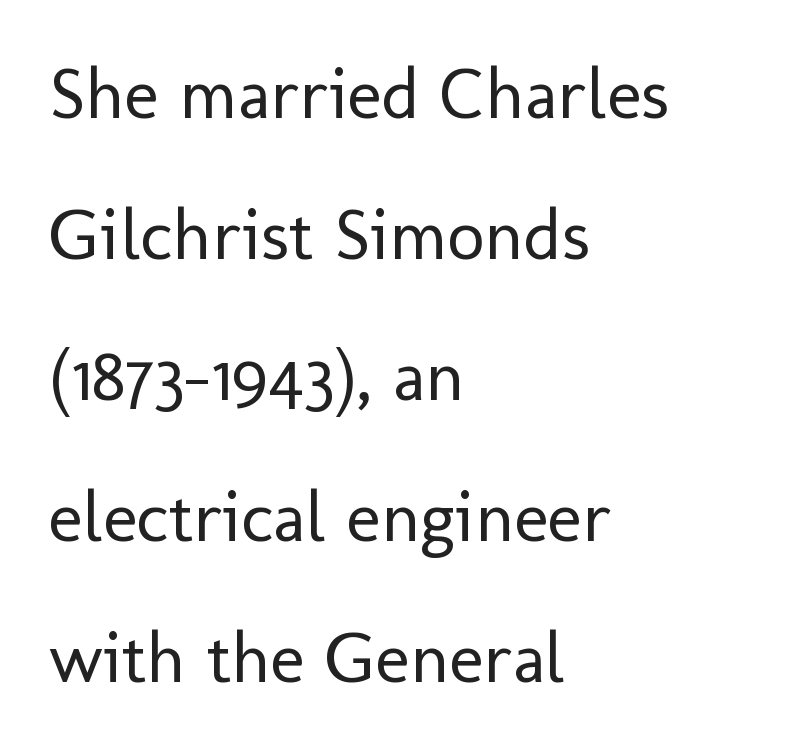
{"serif": "no", "italic": "no", "bold": "no", "weight": "regular", "width": "normal", "stroke_contrast": "low", "x_height": "medium", "monospaced": "no", "underline": "no", "align": "left", "line_spacing": "loose", "line_spacing_ratio": 1.93, "letter_spacing": "normal", "letter_spacing_em": 0.0, "glyph_px": 73}
